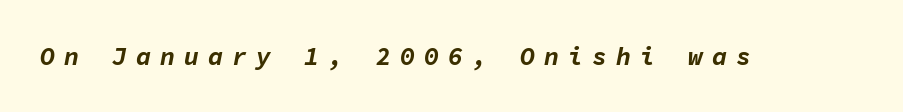
The image shows 25 px bold type, italic (leaning right); set unusually wide letter spacing (+0.36 em), not underlined.
